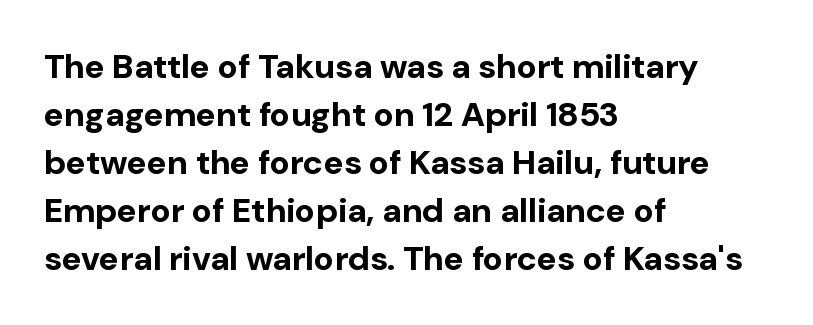
{"serif": "no", "italic": "no", "bold": "yes", "weight": "bold", "width": "normal", "stroke_contrast": "low", "x_height": "medium", "monospaced": "no", "underline": "no", "align": "left", "line_spacing": "normal", "line_spacing_ratio": 1.41, "letter_spacing": "normal", "letter_spacing_em": 0.0, "glyph_px": 34}
